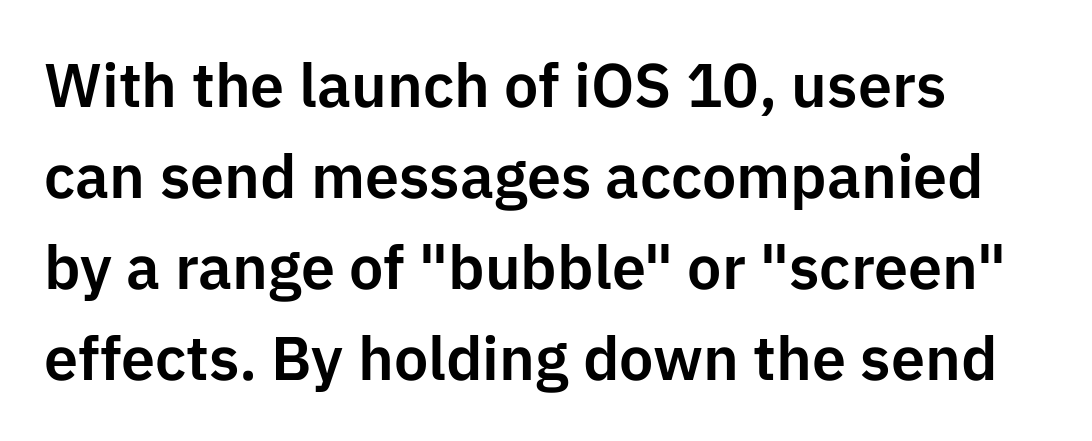
{"serif": "no", "italic": "no", "width": "normal", "stroke_contrast": "low", "x_height": "medium", "monospaced": "no", "underline": "no", "align": "left", "line_spacing": "normal", "line_spacing_ratio": 1.49, "letter_spacing": "normal", "letter_spacing_em": 0.0, "glyph_px": 61}
